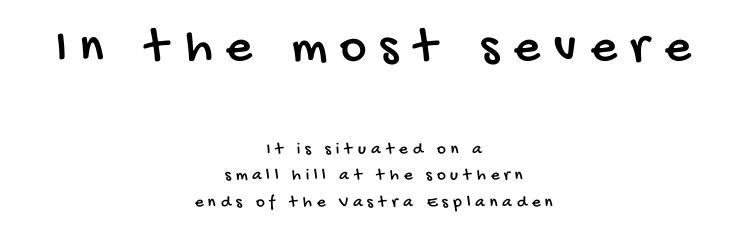
Serif or sans? Sans — the stroke terminals are bare. The tracking reads as deliberately expanded to a designer's eye. The space beneath each line is pristine and unruled. The lines in this sample share a center point and differ in where they start and stop. Does the bottom block carry the larger type? No, the top block does. The designer left line spacing at the default.
